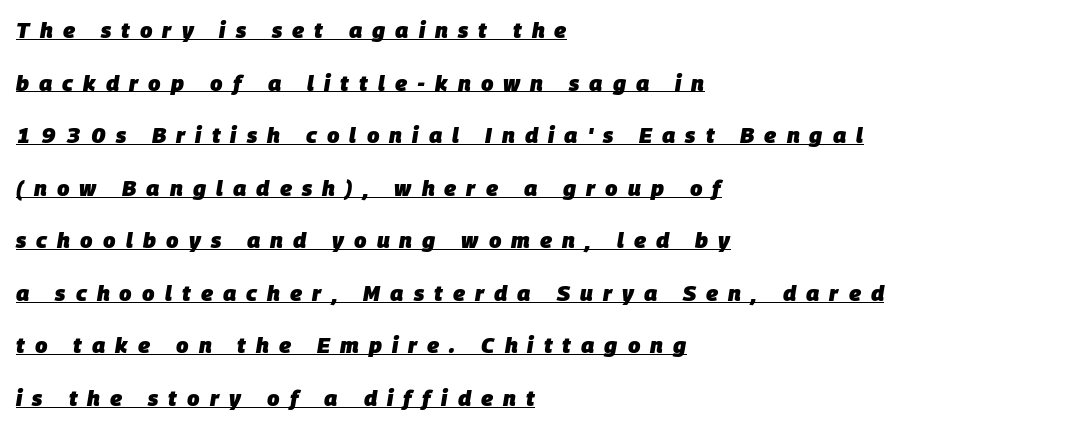
Q: Is the text bold? A: Yes.
Q: Is the text italic (slanted)? A: Yes, it leans right by about 9 degrees.
Q: Is the text underlined? A: Yes.
Q: How is the paragraph aligned? A: Left-aligned.
Q: Is the spacing between letters normal or unusually wide? A: Unusually wide.
Q: Is the spacing between lines tight, normal or loose? A: Loose.
